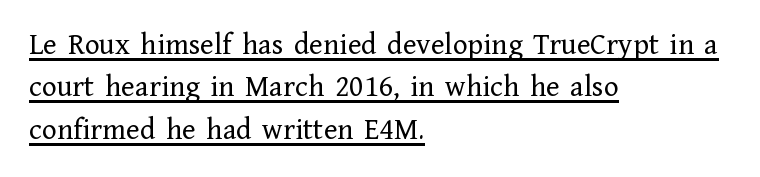
Q: Is the text bold? A: No.
Q: Is the text italic (slanted)? A: No, it is upright.
Q: Is the typeface a serif or a sans-serif typeface? A: Serif.
Q: Is the text underlined? A: Yes.
Q: How is the paragraph aligned? A: Left-aligned.
Q: Is the spacing between letters normal or unusually wide? A: Normal.
Q: Is the spacing between lines tight, normal or loose? A: Normal.
Q: Width (condensed, normal, or wide)? A: Normal.
Q: Stroke contrast? A: Low.
Q: x-height? A: Medium.
Q: Monospaced? A: No.
